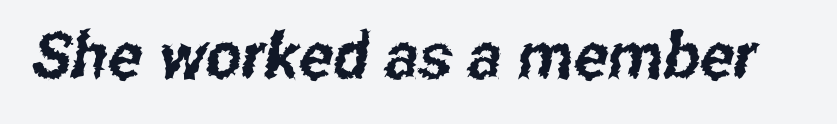
Q: Is the typeface a serif or a sans-serif typeface? A: Sans-serif.
Q: Is the text underlined? A: No.
Q: Is the spacing between letters normal or unusually wide? A: Normal.
Q: Width (condensed, normal, or wide)? A: Condensed.
Q: Stroke contrast? A: Low.
Q: x-height? A: Medium.
Q: Monospaced? A: No.
